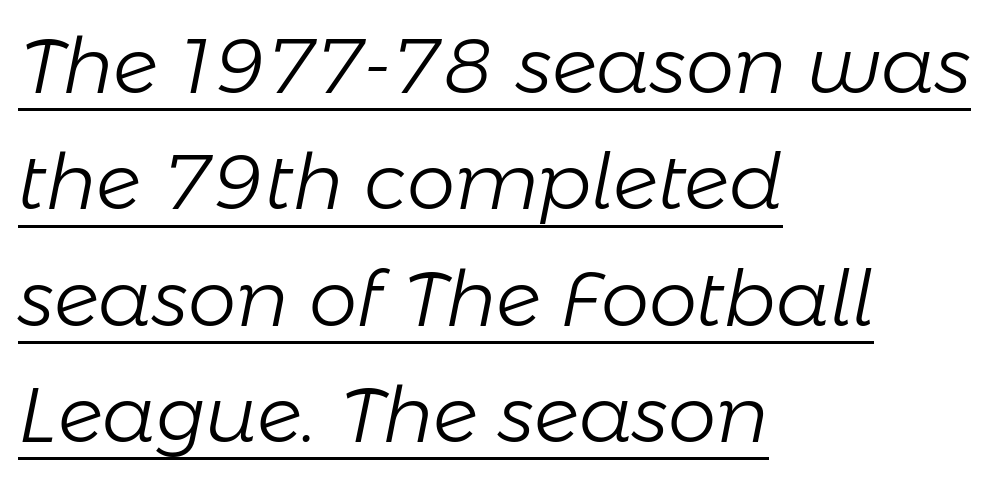
The image shows 77 px light type, italic (leaning right); set left-aligned, normal line spacing (1.51x), normal letter spacing, underlined; low stroke contrast and a medium x-height.
